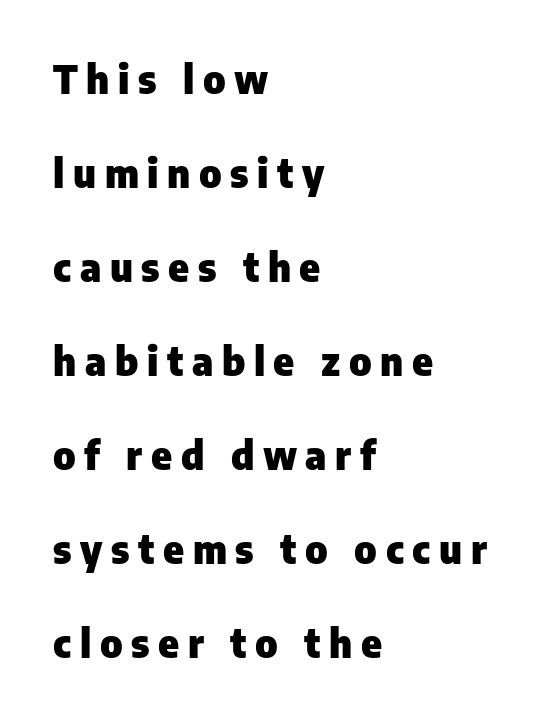
{"serif": "no", "italic": "no", "bold": "yes", "weight": "heavy", "width": "normal", "stroke_contrast": "low", "x_height": "medium", "monospaced": "no", "underline": "no", "align": "left", "line_spacing": "loose", "line_spacing_ratio": 2.41, "letter_spacing": "wide", "letter_spacing_em": 0.22, "glyph_px": 39}
